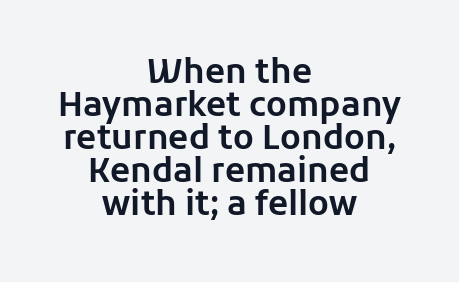
Q: Is the text italic (slanted)? A: No, it is upright.
Q: Is the typeface a serif or a sans-serif typeface? A: Sans-serif.
Q: Is the text underlined? A: No.
Q: How is the paragraph aligned? A: Centered.
Q: Is the spacing between letters normal or unusually wide? A: Normal.
Q: Is the spacing between lines tight, normal or loose? A: Tight.
Q: Width (condensed, normal, or wide)? A: Normal.
Q: Stroke contrast? A: Low.
Q: x-height? A: Medium.
Q: Monospaced? A: No.
